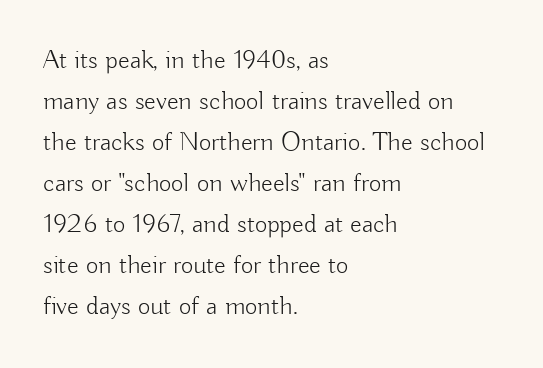
On a weight scale, this lands at 450 or below. The passage shown has conventional tracking throughout. A normal amount of white space separates one row of letters from the next. The rag falls on the right side of this text block.
